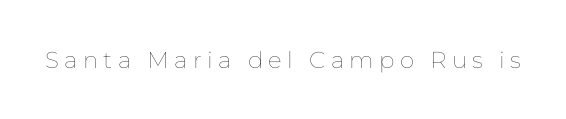
Q: Is the text bold? A: No.
Q: Is the text italic (slanted)? A: No, it is upright.
Q: Is the text underlined? A: No.
Q: Is the spacing between letters normal or unusually wide? A: Unusually wide.
